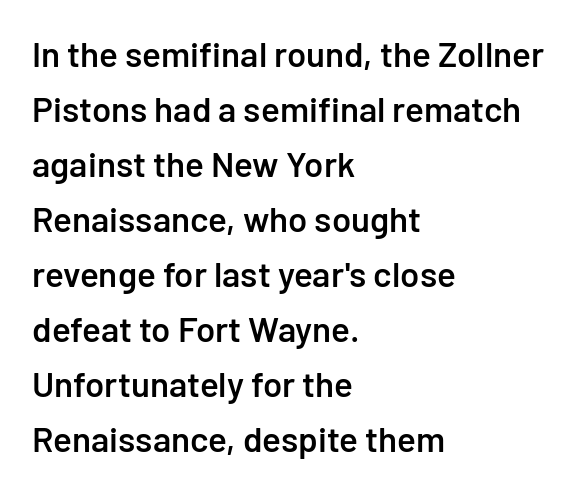
Successive baselines arrive at the customary interval. Spacing verdict: proportional, widths tailored to each character. The baseline area is clear. Set as a demibold, roughly 600 on the weight scale. Between one letter and the next there's only the usual sliver of space.
